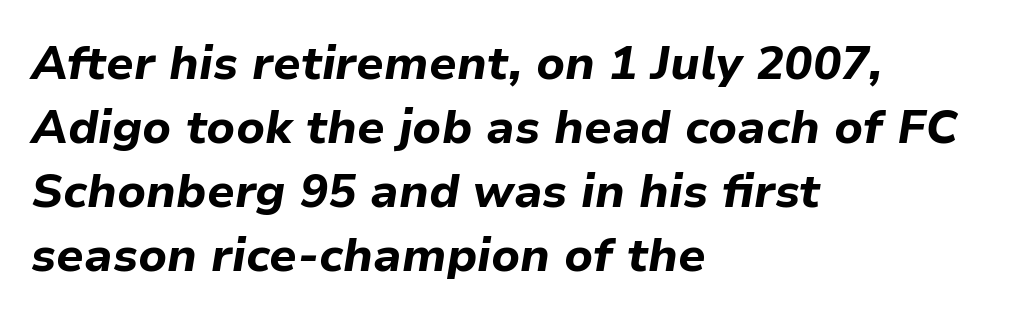
Between one letter and the next there's only the usual sliver of space. Is the block centered? No — it sits flush against the left margin. The text carries the slant typical of an italic or oblique font. Heavy-handed strokes throughout: this text is bold. One glance says typical: line gaps are just what's usual. Beneath every word, the page is bare.
